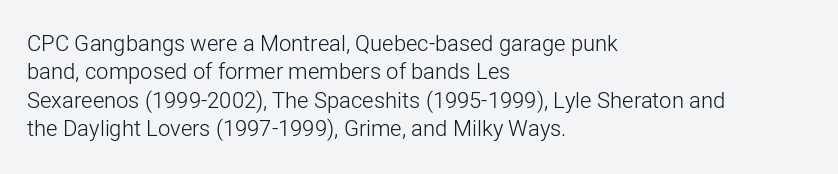
{"italic": "no", "bold": "no", "underline": "no", "align": "left", "line_spacing": "normal", "line_spacing_ratio": 1.29, "letter_spacing": "normal", "letter_spacing_em": 0.0, "glyph_px": 22}
